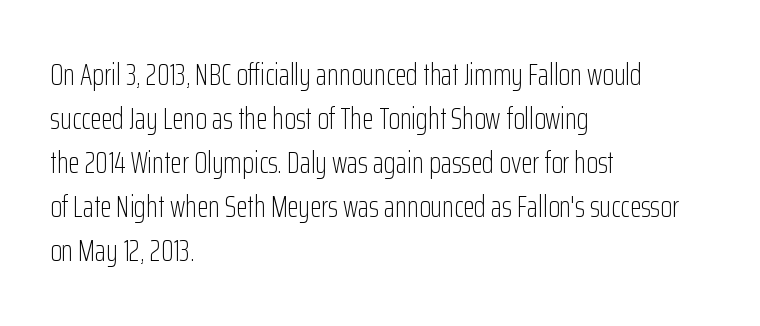
Q: Is the text bold? A: No.
Q: Is the text italic (slanted)? A: No, it is upright.
Q: Is the typeface a serif or a sans-serif typeface? A: Sans-serif.
Q: Is the text underlined? A: No.
Q: How is the paragraph aligned? A: Left-aligned.
Q: Is the spacing between letters normal or unusually wide? A: Normal.
Q: Is the spacing between lines tight, normal or loose? A: Normal.
Q: Width (condensed, normal, or wide)? A: Condensed.
Q: Stroke contrast? A: Low.
Q: x-height? A: Medium.
Q: Monospaced? A: No.
